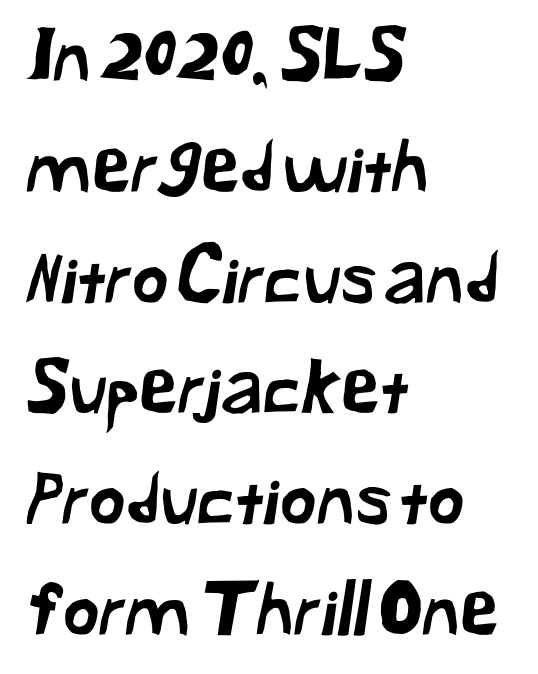
Q: Is the typeface a serif or a sans-serif typeface? A: Sans-serif.
Q: Is the text underlined? A: No.
Q: How is the paragraph aligned? A: Left-aligned.
Q: Is the spacing between letters normal or unusually wide? A: Normal.
Q: Is the spacing between lines tight, normal or loose? A: Normal.
Q: Width (condensed, normal, or wide)? A: Normal.
Q: Stroke contrast? A: Low.
Q: x-height? A: Medium.
Q: Monospaced? A: No.
